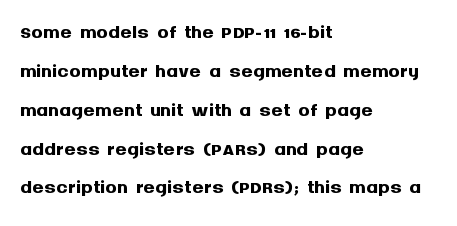
Lines of text with bare space underneath. You can tell it's not italic because the verticals are truly vertical. Layout note: lines flush left. Regarding leading, the lines here are spaced in the standard way. Students, this is bold: see how much ink each stroke carries. Observe the ordinary spacing: letters are neighbours, not strangers.
